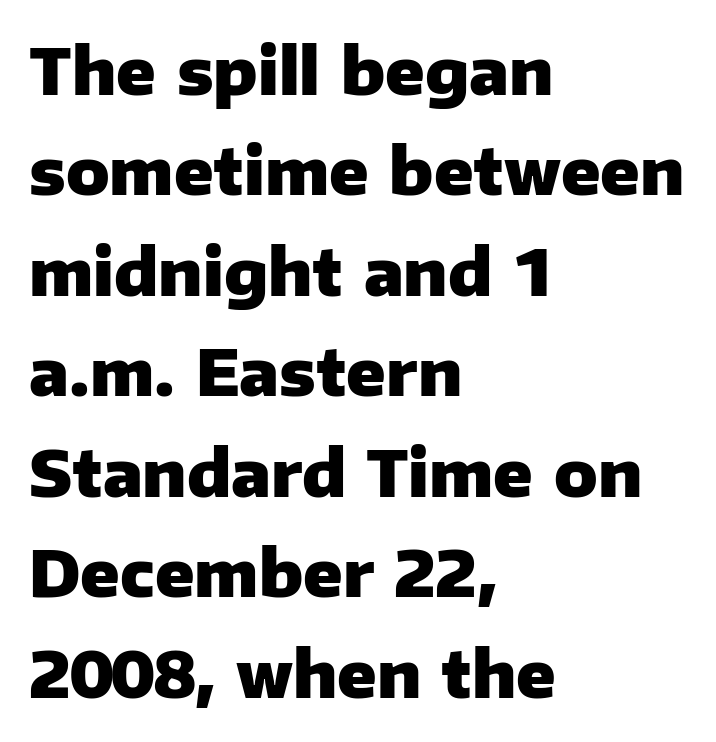
Note the varied advance widths — an 'i' is clearly narrower than an 'm'. This rendering employs a face without finishing strokes, i.e., a sans-serif. Compared with typical body copy, the letter spacing here is the same. Is the type bold? Yes — the strokes are clearly thick and heavy.
